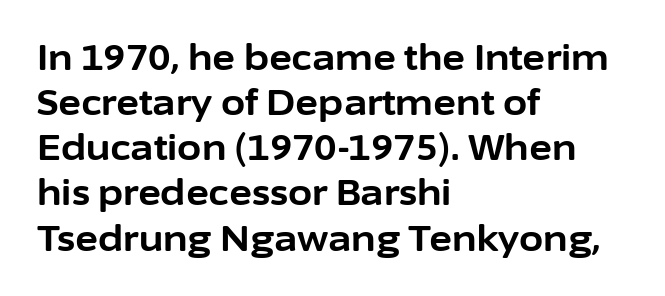
{"serif": "no", "italic": "no", "bold": "yes", "weight": "bold", "width": "normal", "stroke_contrast": "low", "x_height": "medium", "monospaced": "no", "underline": "no", "align": "left", "line_spacing": "normal", "line_spacing_ratio": 1.29, "letter_spacing": "normal", "letter_spacing_em": 0.0, "glyph_px": 35}
